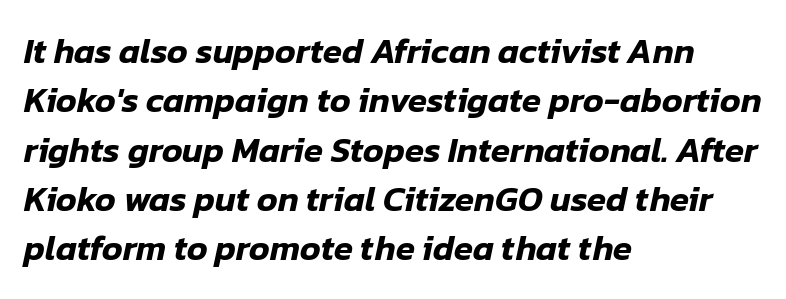
Q: Is the text italic (slanted)? A: Yes, it leans right by about 12 degrees.
Q: Is the text underlined? A: No.
Q: How is the paragraph aligned? A: Left-aligned.
Q: Is the spacing between letters normal or unusually wide? A: Normal.
Q: Is the spacing between lines tight, normal or loose? A: Normal.
Q: Width (condensed, normal, or wide)? A: Normal.
Q: Stroke contrast? A: Low.
Q: x-height? A: Medium.
Q: Monospaced? A: No.
